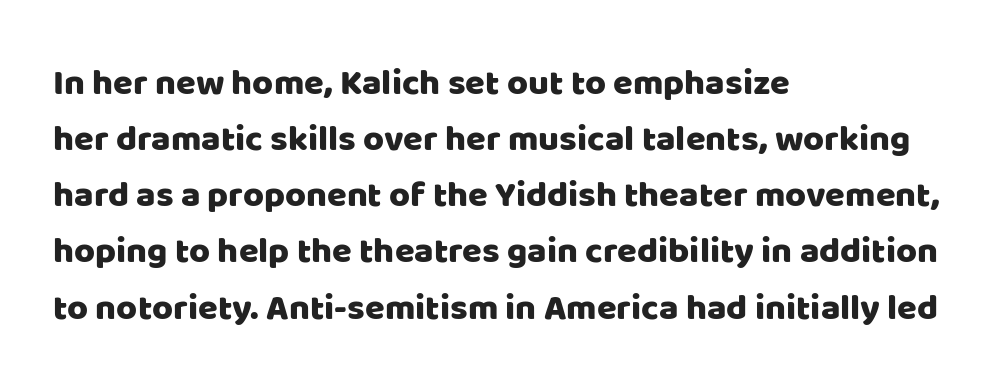
{"serif": "no", "italic": "no", "width": "normal", "stroke_contrast": "low", "x_height": "large", "monospaced": "no", "underline": "no", "align": "left", "line_spacing": "normal", "line_spacing_ratio": 1.56, "letter_spacing": "normal", "letter_spacing_em": 0.0, "glyph_px": 36}
